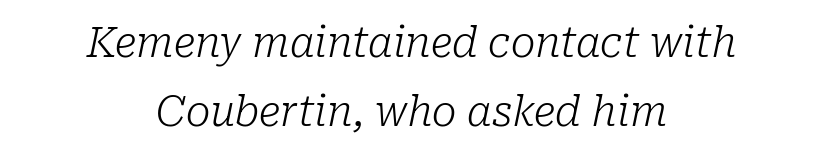
Q: Is the text bold? A: No.
Q: Is the text italic (slanted)? A: Yes, it leans right by about 10 degrees.
Q: Is the typeface a serif or a sans-serif typeface? A: Serif.
Q: Is the text underlined? A: No.
Q: How is the paragraph aligned? A: Centered.
Q: Is the spacing between letters normal or unusually wide? A: Normal.
Q: Is the spacing between lines tight, normal or loose? A: Normal.
Q: Width (condensed, normal, or wide)? A: Normal.
Q: Stroke contrast? A: Low.
Q: x-height? A: Medium.
Q: Monospaced? A: No.
